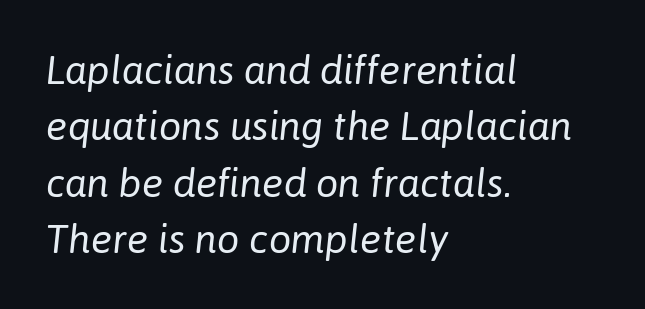
{"italic": "yes", "lean": "right", "slant_degrees": 6, "bold": "no", "weight": "regular", "width": "normal", "stroke_contrast": "low", "x_height": "medium", "monospaced": "no", "underline": "no", "align": "left", "line_spacing": "normal", "line_spacing_ratio": 1.41, "letter_spacing": "normal", "letter_spacing_em": 0.0, "glyph_px": 40}
